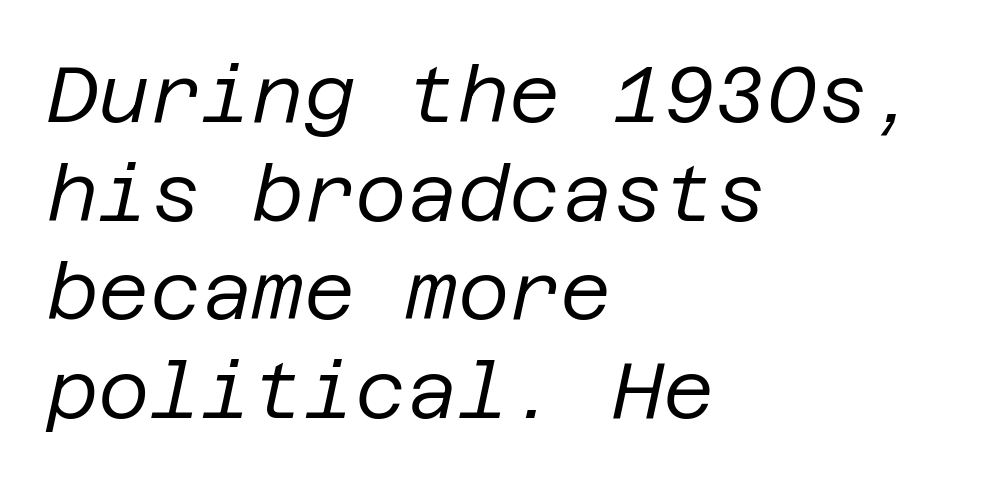
Compared with a centered layout, this one pins lines to the left instead. This reads as an unemphasized weight, regular at the heaviest. Nobody drew a line under any word here. Rendered with sloped, italic letterforms. This sample keeps an unexceptional amount of space between lines. Spacing between characters is what you'd get straight out of the box.
